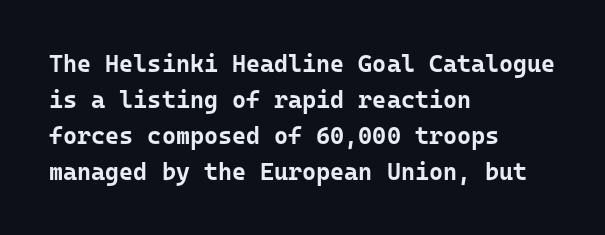
Q: Is the text bold? A: Yes.
Q: Is the text italic (slanted)? A: No, it is upright.
Q: Is the text underlined? A: No.
Q: How is the paragraph aligned? A: Left-aligned.
Q: Is the spacing between letters normal or unusually wide? A: Normal.
Q: Is the spacing between lines tight, normal or loose? A: Normal.
